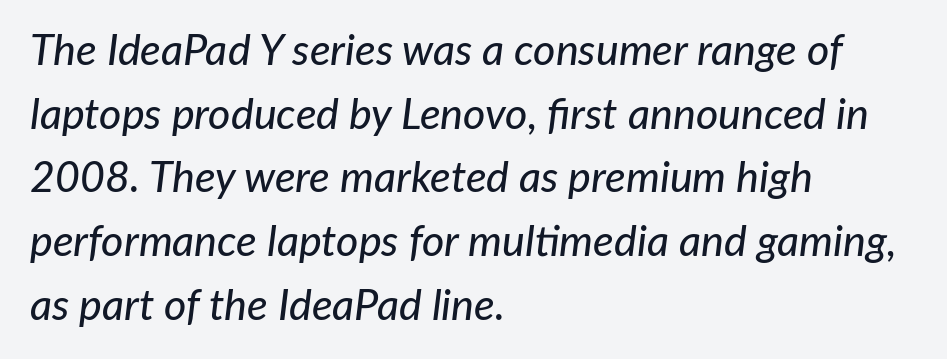
{"italic": "yes", "lean": "right", "slant_degrees": 7, "width": "normal", "stroke_contrast": "low", "x_height": "medium", "monospaced": "no", "underline": "no", "align": "left", "line_spacing": "normal", "line_spacing_ratio": 1.48, "letter_spacing": "normal", "letter_spacing_em": 0.0, "glyph_px": 43}
